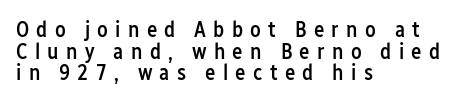
{"italic": "no", "bold": "semi", "underline": "no", "align": "left", "line_spacing": "tight", "line_spacing_ratio": 0.98, "letter_spacing": "wide", "letter_spacing_em": 0.33, "glyph_px": 22}
